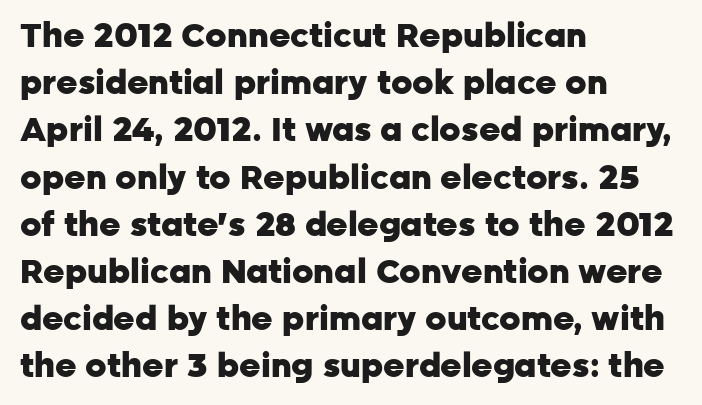
Q: Is the text bold? A: Yes.
Q: Is the text italic (slanted)? A: No, it is upright.
Q: Is the typeface a serif or a sans-serif typeface? A: Sans-serif.
Q: Is the text underlined? A: No.
Q: How is the paragraph aligned? A: Left-aligned.
Q: Is the spacing between letters normal or unusually wide? A: Normal.
Q: Is the spacing between lines tight, normal or loose? A: Normal.
Q: Width (condensed, normal, or wide)? A: Normal.
Q: Stroke contrast? A: Low.
Q: x-height? A: Medium.
Q: Monospaced? A: No.
